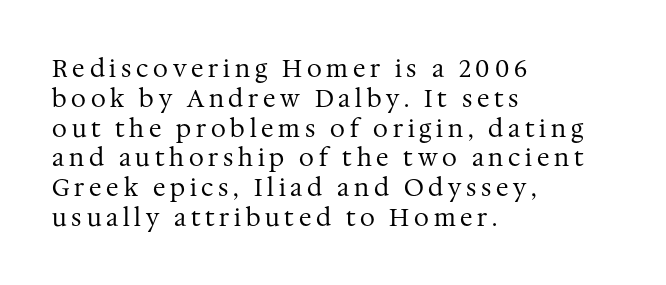
{"italic": "no", "bold": "no", "underline": "no", "align": "left", "line_spacing_ratio": 1.24, "letter_spacing": "wide", "letter_spacing_em": 0.2, "glyph_px": 24}
